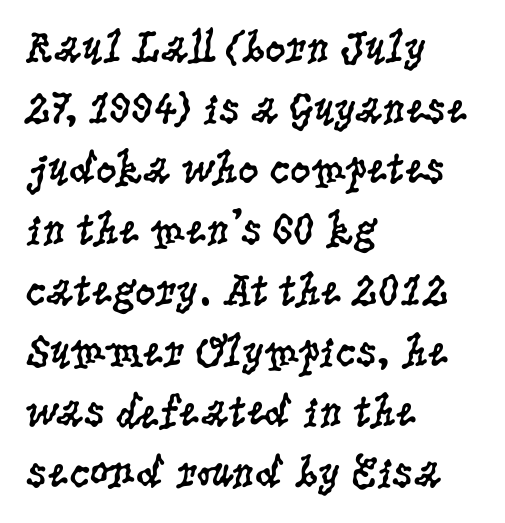
Q: Is the text bold? A: No.
Q: Is the typeface a serif or a sans-serif typeface? A: Serif.
Q: Is the text underlined? A: No.
Q: How is the paragraph aligned? A: Left-aligned.
Q: Is the spacing between letters normal or unusually wide? A: Normal.
Q: Is the spacing between lines tight, normal or loose? A: Normal.
Q: Width (condensed, normal, or wide)? A: Condensed.
Q: Stroke contrast? A: Low.
Q: x-height? A: Large.
Q: Monospaced? A: No.
